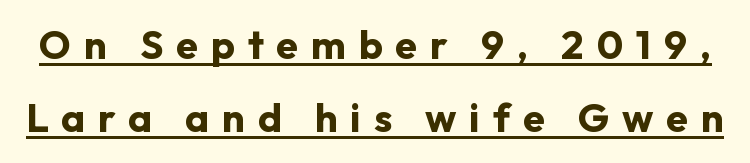
{"serif": "no", "italic": "no", "bold": "yes", "weight": "bold", "width": "normal", "stroke_contrast": "low", "x_height": "medium", "monospaced": "no", "underline": "yes", "line_spacing_ratio": 1.83, "letter_spacing": "wide", "letter_spacing_em": 0.32, "glyph_px": 40}
